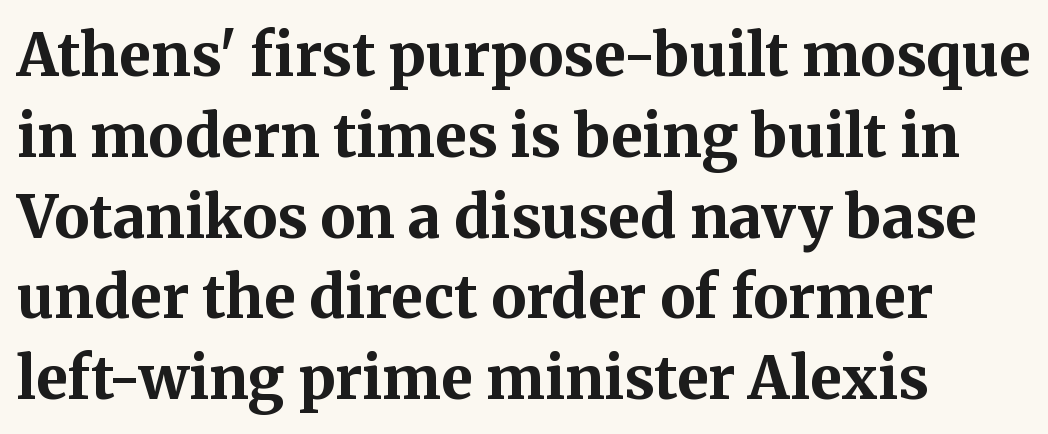
The image shows 59 px bold serif type, upright; set left-aligned, normal line spacing (1.37x), normal letter spacing, not underlined; medium stroke contrast and a medium x-height.
